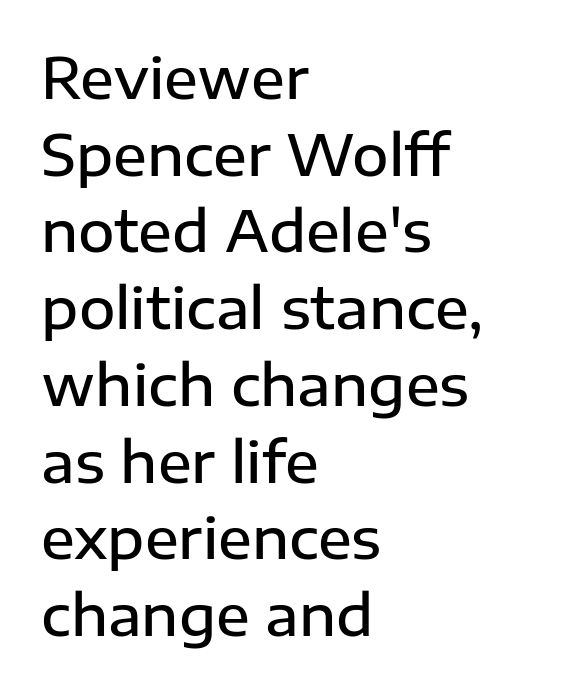
The image shows 56 px semibold sans-serif type, upright; set left-aligned, normal line spacing (1.37x), normal letter spacing, not underlined; low stroke contrast and a medium x-height.
